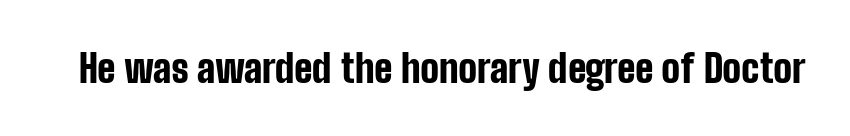
The image shows 39 px bold, condensed sans-serif type, upright; set normal letter spacing, not underlined; low stroke contrast and a medium x-height.
